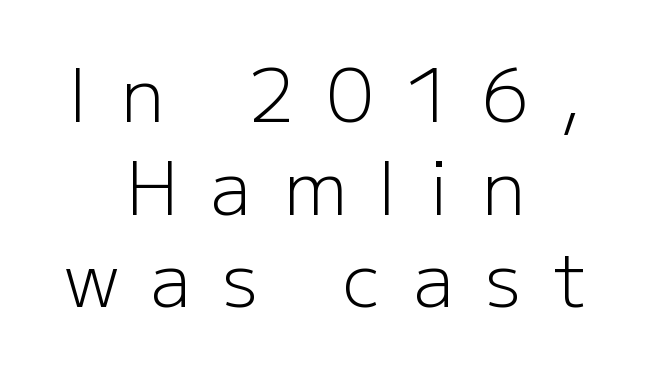
The cut favours lightness, reaching ordinary text weight at its darkest. The letters carry no serifs — their stems end cleanly without finishing strokes. Spacing verdict: proportional, widths tailored to each character. Notice how the stems are strictly vertical — no italics here. Is the block centered? Yes — each line is placed symmetrically about the middle.
